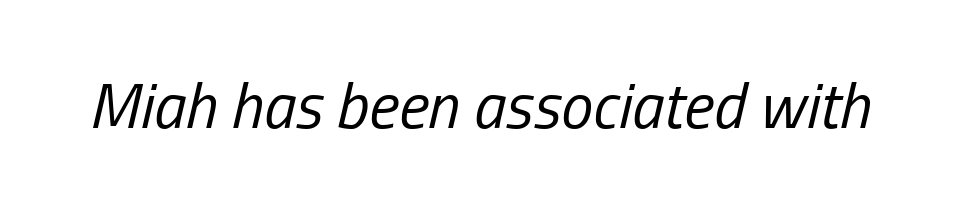
The image shows 64 px regular-weight, condensed type, italic (leaning right); set normal letter spacing, not underlined; low stroke contrast and a medium x-height.
